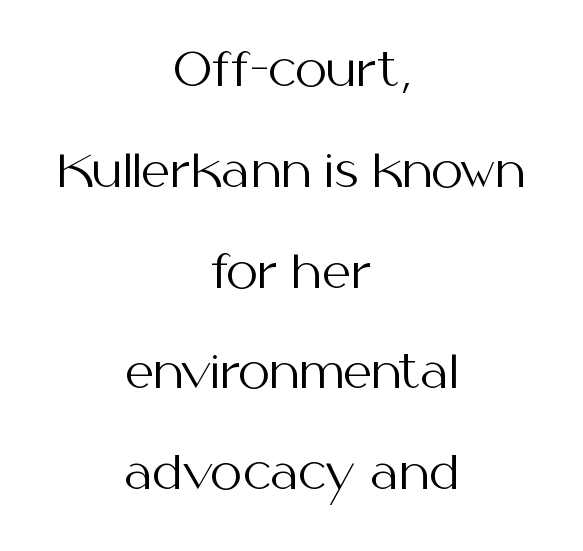
{"serif": "no", "italic": "no", "bold": "no", "weight": "regular", "width": "normal", "stroke_contrast": "medium", "x_height": "medium", "monospaced": "no", "underline": "no", "align": "center", "line_spacing": "loose", "line_spacing_ratio": 2.24, "letter_spacing": "normal", "letter_spacing_em": 0.0, "glyph_px": 45}
